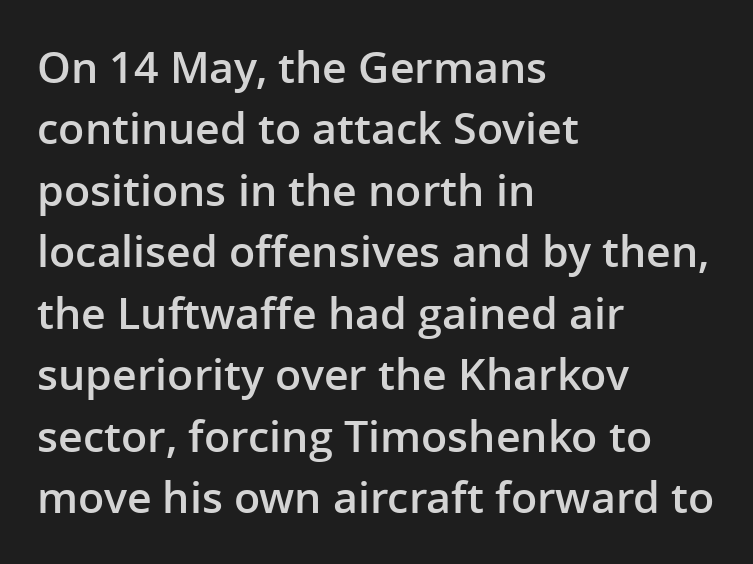
Unlike italic type, these characters show no tilt at all. Summary of vertical rhythm: regular, with standard interline spacing. Layout note: lines flush left. Honestly, the letter spacing is just normal — you wouldn't notice it. Decoration check: the copy has no underline.
